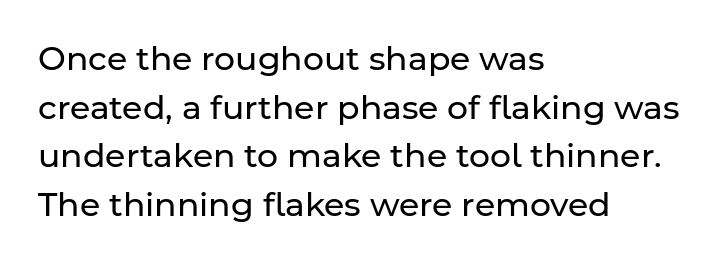
Q: Is the text bold? A: No.
Q: Is the text italic (slanted)? A: No, it is upright.
Q: Is the typeface a serif or a sans-serif typeface? A: Sans-serif.
Q: Is the text underlined? A: No.
Q: How is the paragraph aligned? A: Left-aligned.
Q: Is the spacing between letters normal or unusually wide? A: Normal.
Q: Is the spacing between lines tight, normal or loose? A: Normal.
Q: Width (condensed, normal, or wide)? A: Normal.
Q: Stroke contrast? A: Low.
Q: x-height? A: Medium.
Q: Monospaced? A: No.
